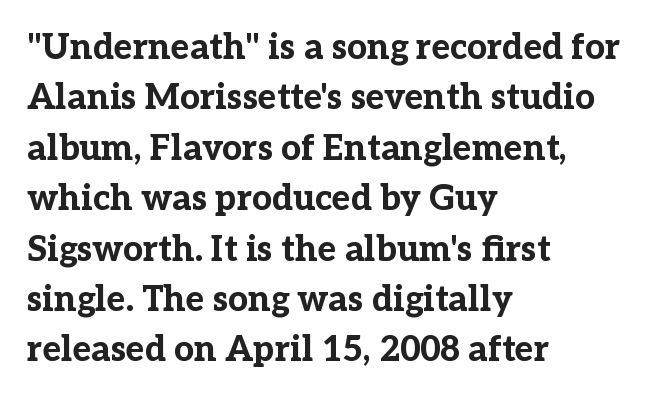
Q: Is the text bold? A: Yes.
Q: Is the text italic (slanted)? A: No, it is upright.
Q: Is the typeface a serif or a sans-serif typeface? A: Serif.
Q: Is the text underlined? A: No.
Q: How is the paragraph aligned? A: Left-aligned.
Q: Is the spacing between letters normal or unusually wide? A: Normal.
Q: Is the spacing between lines tight, normal or loose? A: Normal.
Q: Width (condensed, normal, or wide)? A: Normal.
Q: Stroke contrast? A: Low.
Q: x-height? A: Medium.
Q: Monospaced? A: No.
